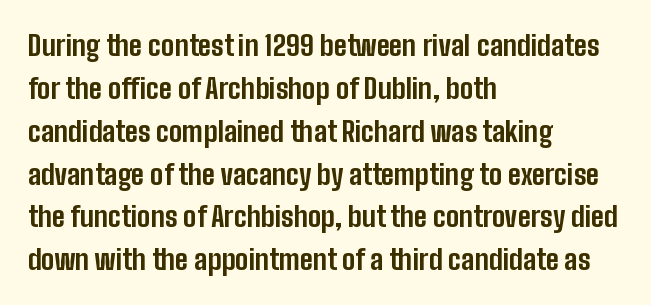
{"serif": "no", "italic": "no", "bold": "yes", "weight": "bold", "width": "condensed", "stroke_contrast": "low", "x_height": "medium", "monospaced": "no", "underline": "no", "align": "left", "line_spacing": "normal", "line_spacing_ratio": 1.53, "letter_spacing": "normal", "letter_spacing_em": 0.0, "glyph_px": 28}
